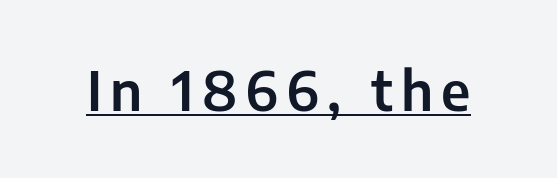
The image shows 54 px sans-serif type, upright; set underlined; low stroke contrast and a medium x-height.
